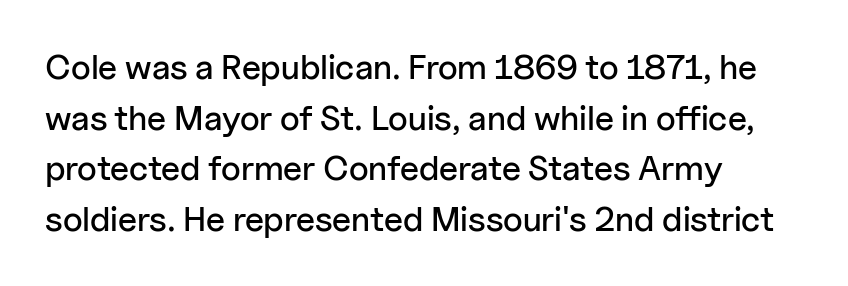
The image shows 35 px sans-serif type, upright; set left-aligned, normal line spacing (1.45x), normal letter spacing, not underlined; low stroke contrast and a medium x-height.
